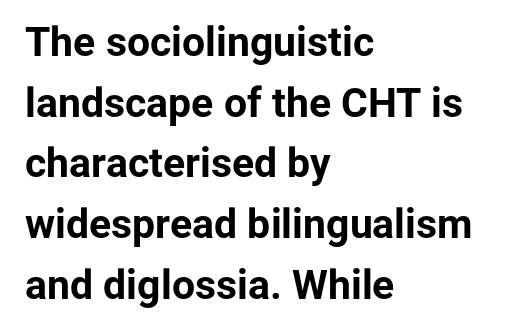
The type sits square on the baseline with zero lean. No word sits above an underline. Caption: multi-line text, flush left, ragged right. Summary of vertical rhythm: regular, with standard interline spacing. The letters advance in unequal steps, a hallmark of proportional type.
